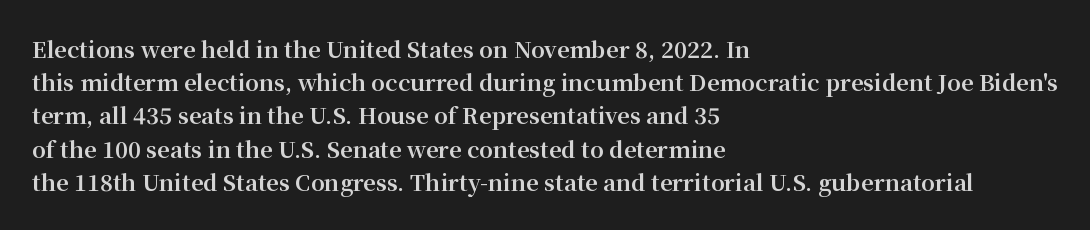
The image shows 22 px bold type, upright; set left-aligned, normal line spacing (1.51x), normal letter spacing, not underlined.
